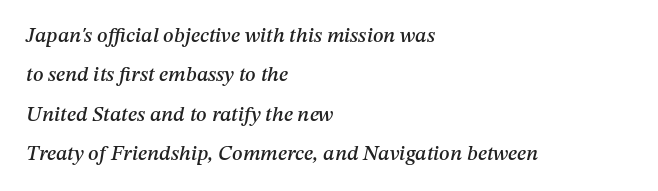
The image shows 21 px text type, italic (leaning right); set left-aligned, line spacing 1.87x, normal letter spacing, not underlined.
